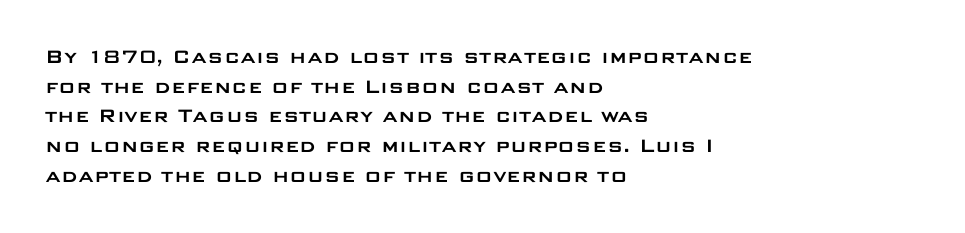
{"italic": "no", "underline": "no", "align": "left", "line_spacing": "normal", "line_spacing_ratio": 1.29, "letter_spacing": "normal", "letter_spacing_em": 0.0, "glyph_px": 23}
